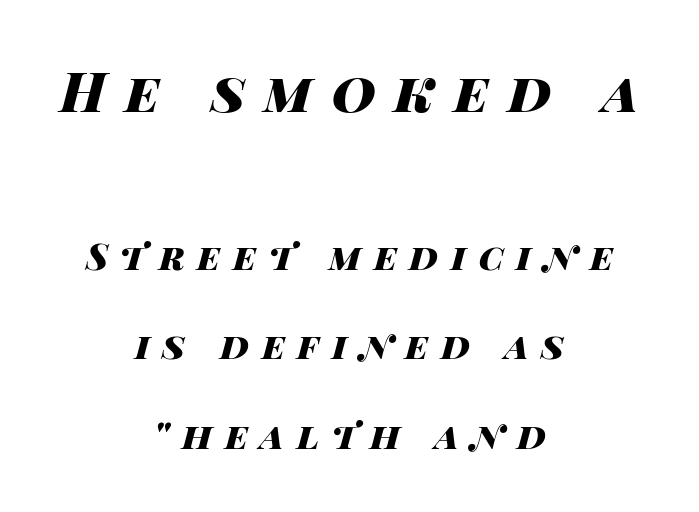
The baseline area is clear. The face used here is rendered with a markedly widened letterfit. The rag falls on both sides of this text block equally. The passage shown is emphatically bold. The leading is generous, giving the passage an open texture.
